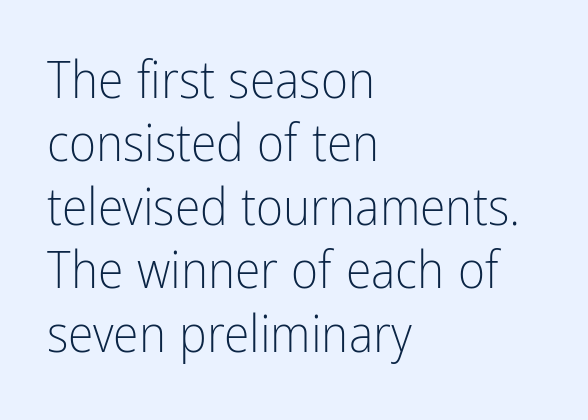
Q: Is the text bold? A: No.
Q: Is the text italic (slanted)? A: No, it is upright.
Q: Is the typeface a serif or a sans-serif typeface? A: Sans-serif.
Q: Is the text underlined? A: No.
Q: How is the paragraph aligned? A: Left-aligned.
Q: Is the spacing between letters normal or unusually wide? A: Normal.
Q: Width (condensed, normal, or wide)? A: Condensed.
Q: Stroke contrast? A: Low.
Q: x-height? A: Medium.
Q: Monospaced? A: No.
